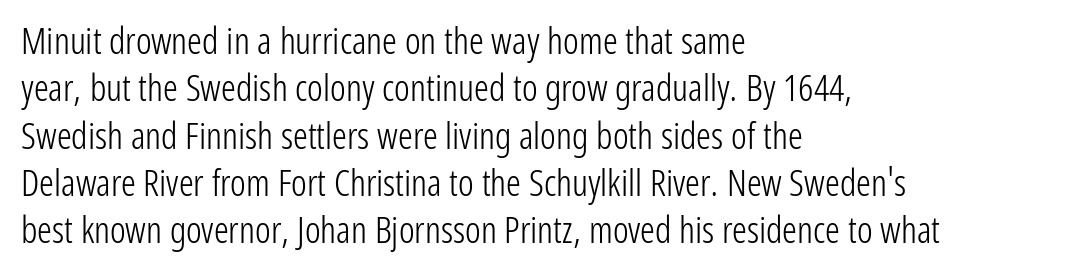
The image shows 37 px light, condensed sans-serif type, upright; set left-aligned, normal line spacing (1.28x), normal letter spacing, not underlined; low stroke contrast and a medium x-height.
